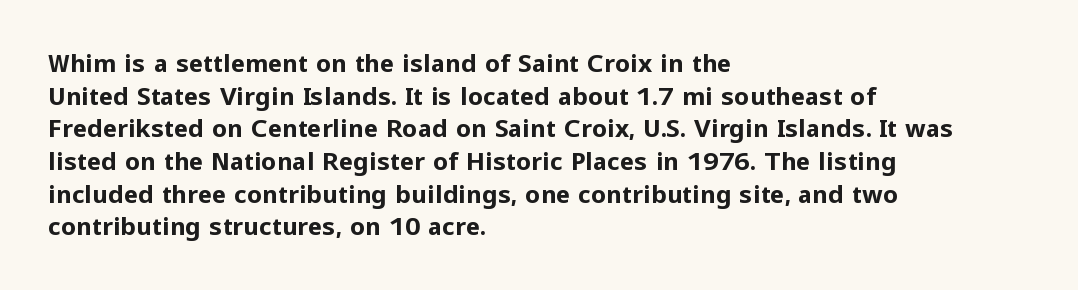
{"italic": "no", "bold": "yes", "underline": "no", "align": "left", "line_spacing": "normal", "line_spacing_ratio": 1.36, "letter_spacing": "normal", "letter_spacing_em": 0.0, "glyph_px": 24}
